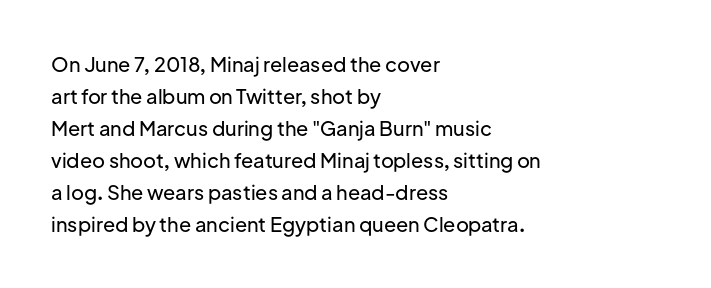
Q: Is the text italic (slanted)? A: No, it is upright.
Q: Is the text underlined? A: No.
Q: How is the paragraph aligned? A: Left-aligned.
Q: Is the spacing between letters normal or unusually wide? A: Normal.
Q: Is the spacing between lines tight, normal or loose? A: Normal.
